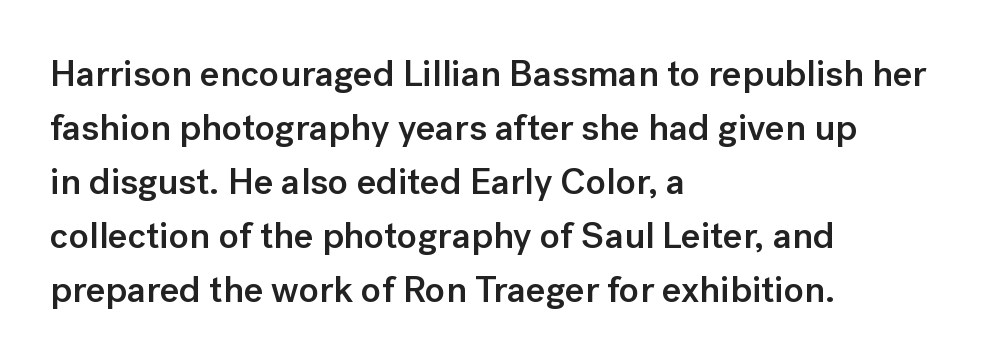
{"serif": "no", "italic": "no", "bold": "semi", "weight": "semibold", "width": "normal", "stroke_contrast": "low", "x_height": "medium", "monospaced": "no", "underline": "no", "align": "left", "line_spacing": "normal", "line_spacing_ratio": 1.46, "letter_spacing": "normal", "letter_spacing_em": 0.0, "glyph_px": 37}
